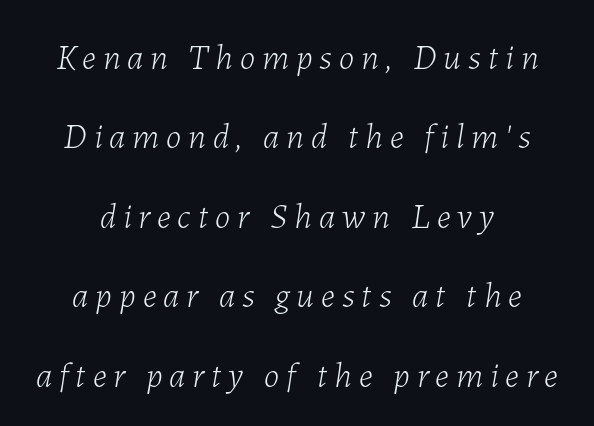
{"italic": "yes", "lean": "right", "slant_degrees": 7, "bold": "no", "weight": "light", "width": "normal", "stroke_contrast": "low", "x_height": "medium", "monospaced": "no", "underline": "no", "align": "center", "line_spacing": "loose", "line_spacing_ratio": 2.27, "letter_spacing": "wide", "letter_spacing_em": 0.2, "glyph_px": 35}
